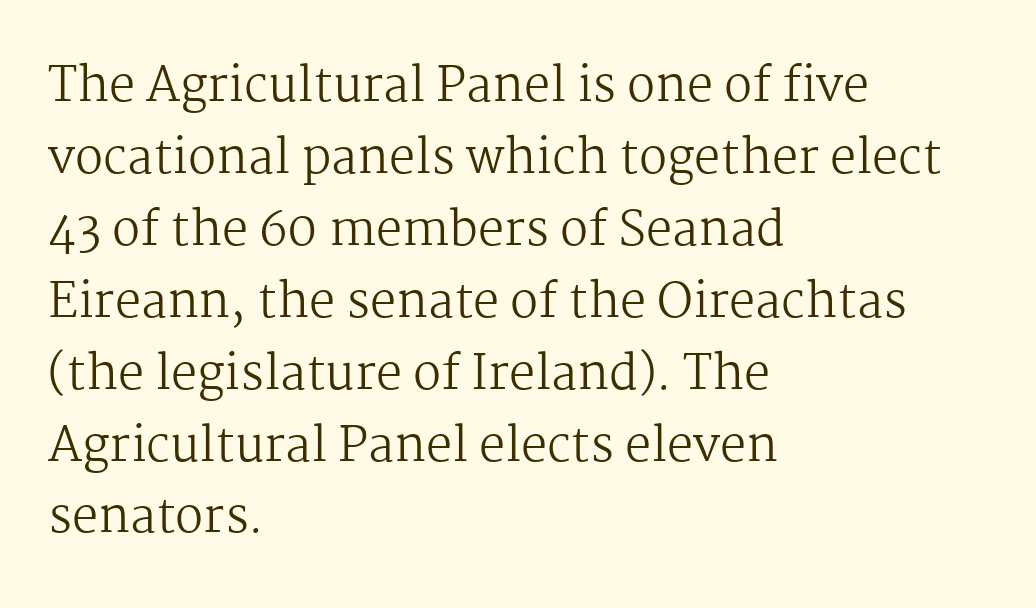
{"serif": "yes", "italic": "no", "bold": "no", "weight": "regular", "width": "normal", "stroke_contrast": "medium", "x_height": "medium", "monospaced": "no", "underline": "no", "align": "left", "line_spacing": "normal", "line_spacing_ratio": 1.53, "letter_spacing": "normal", "letter_spacing_em": 0.0, "glyph_px": 47}
